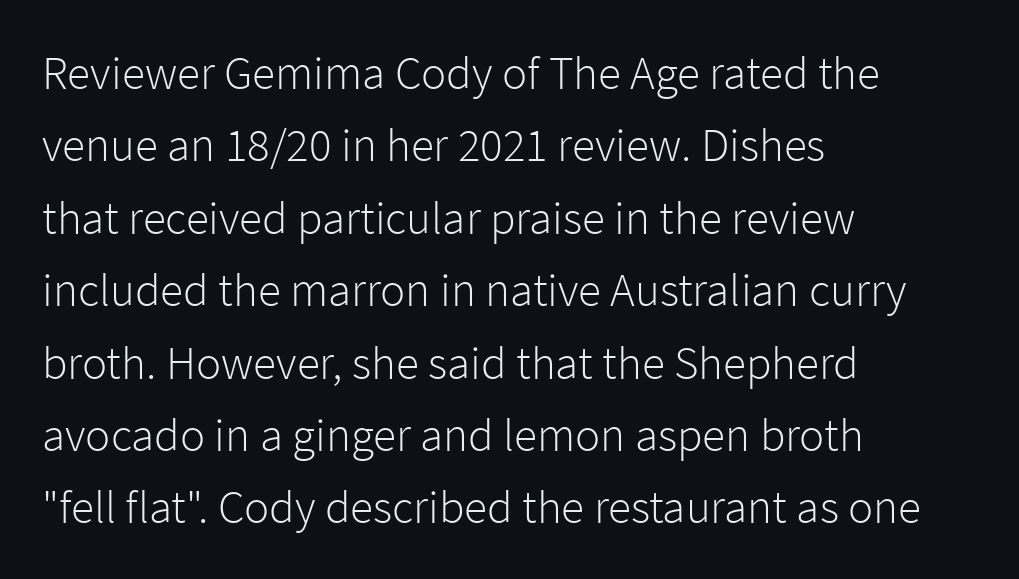
Q: Is the text bold? A: No.
Q: Is the text italic (slanted)? A: No, it is upright.
Q: Is the typeface a serif or a sans-serif typeface? A: Sans-serif.
Q: Is the text underlined? A: No.
Q: How is the paragraph aligned? A: Left-aligned.
Q: Is the spacing between letters normal or unusually wide? A: Normal.
Q: Is the spacing between lines tight, normal or loose? A: Normal.
Q: Width (condensed, normal, or wide)? A: Normal.
Q: Stroke contrast? A: Low.
Q: x-height? A: Medium.
Q: Monospaced? A: No.
